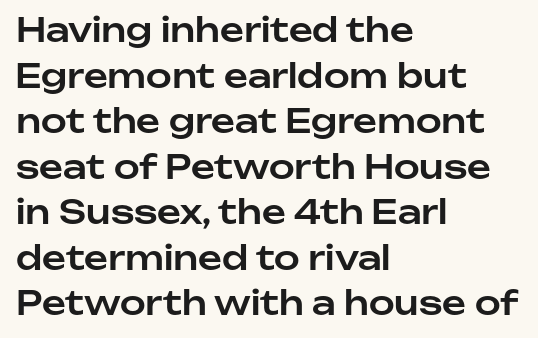
{"serif": "no", "italic": "no", "width": "normal", "stroke_contrast": "low", "x_height": "medium", "monospaced": "no", "underline": "no", "align": "left", "line_spacing": "normal", "line_spacing_ratio": 1.38, "letter_spacing": "normal", "letter_spacing_em": 0.0, "glyph_px": 33}
